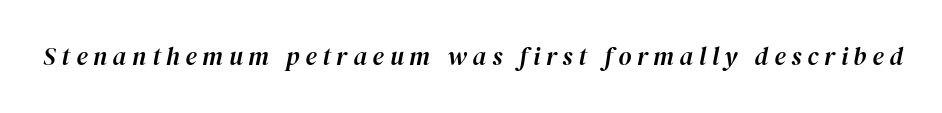
Q: Is the text italic (slanted)? A: Yes, it leans right by about 12 degrees.
Q: Is the text underlined? A: No.
Q: Is the spacing between letters normal or unusually wide? A: Unusually wide.
